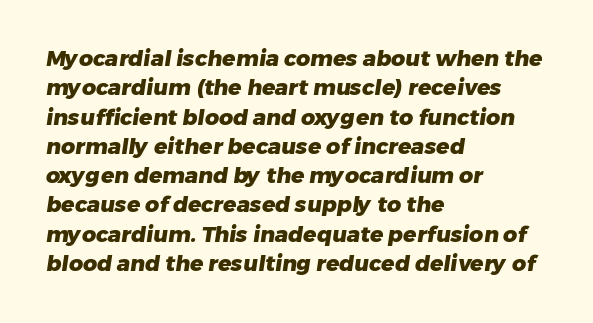
Regarding leading, the lines here are spaced in the standard way. One-word summary of the alignment: left. Honestly, the letter spacing is just normal — you wouldn't notice it. Clear beneath every line of the passage.
